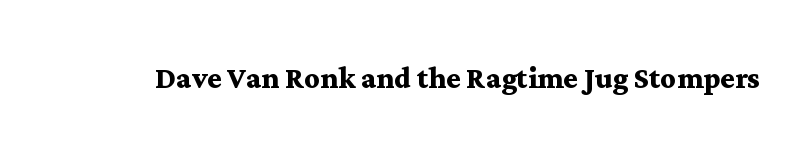
{"serif": "yes", "italic": "no", "bold": "yes", "weight": "semibold", "width": "wide", "stroke_contrast": "medium", "x_height": "medium", "monospaced": "no", "underline": "no", "letter_spacing": "normal", "letter_spacing_em": 0.0, "glyph_px": 38}
